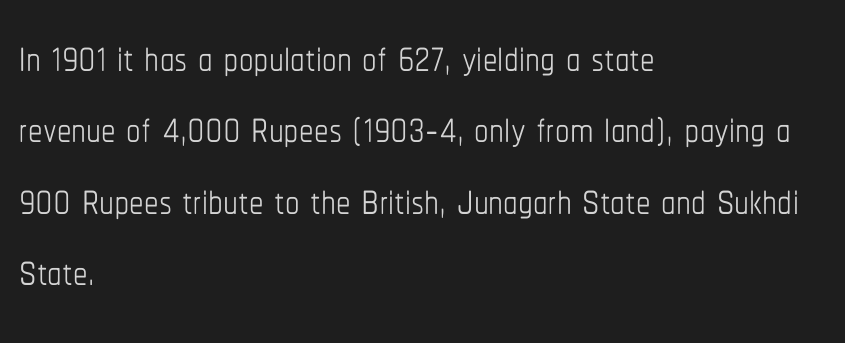
{"italic": "no", "bold": "no", "weight": "thin", "width": "condensed", "stroke_contrast": "low", "x_height": "medium", "monospaced": "no", "underline": "no", "align": "left", "line_spacing_ratio": 1.23, "letter_spacing": "normal", "letter_spacing_em": 0.0, "glyph_px": 58}
